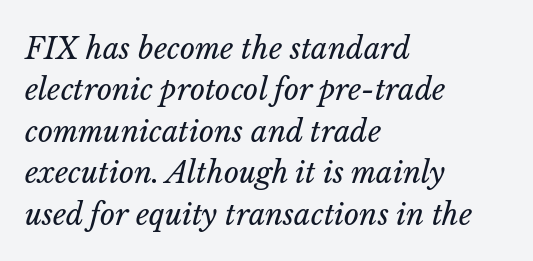
Every row of glyphs begins at an identical x-position on the left. The face looks like a standard text weight, possibly lighter. Compared with typical body copy, the letter spacing here is the same. Posture: slanted.
